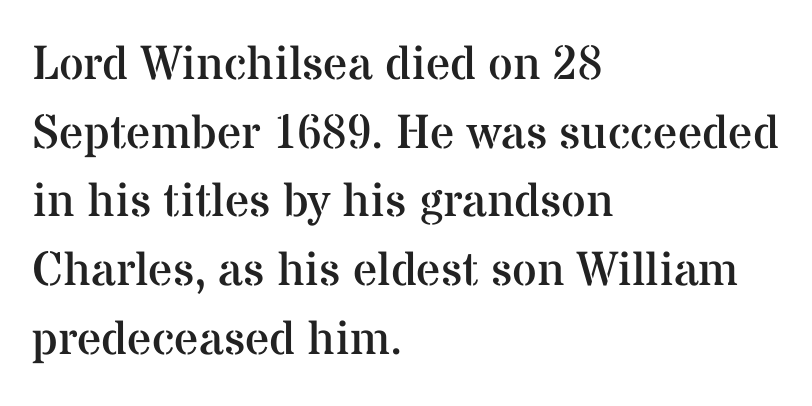
{"serif": "yes", "italic": "no", "bold": "no", "weight": "regular", "width": "normal", "stroke_contrast": "medium", "x_height": "medium", "monospaced": "no", "underline": "no", "align": "left", "line_spacing": "normal", "line_spacing_ratio": 1.43, "letter_spacing": "normal", "letter_spacing_em": 0.0, "glyph_px": 48}
